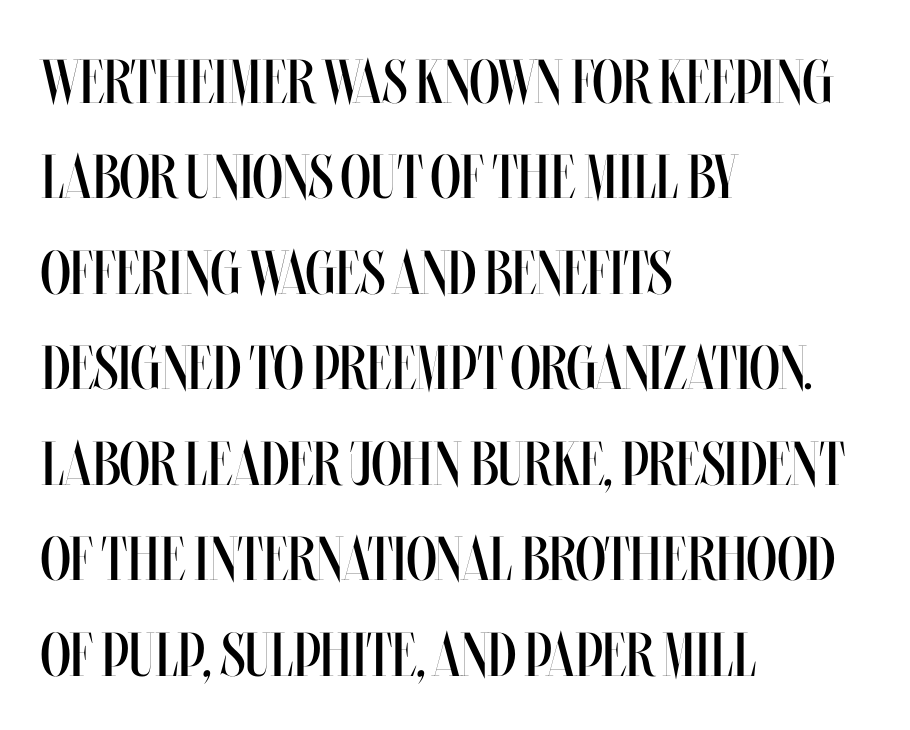
Q: Is the text bold? A: No.
Q: Is the text italic (slanted)? A: No, it is upright.
Q: Is the text underlined? A: No.
Q: How is the paragraph aligned? A: Left-aligned.
Q: Is the spacing between letters normal or unusually wide? A: Normal.
Q: Is the spacing between lines tight, normal or loose? A: Normal.
Q: Width (condensed, normal, or wide)? A: Condensed.
Q: Stroke contrast? A: Medium.
Q: x-height? A: Large.
Q: Monospaced? A: No.
